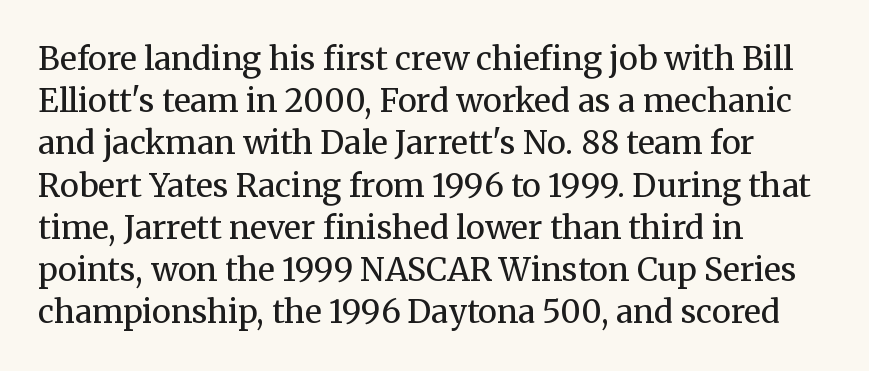
These lines are composed in type with serifs. Short and long lines alike share a common starting point at left. The font's upright variant was chosen for this text. Each new line begins a customary step beneath the previous one.
